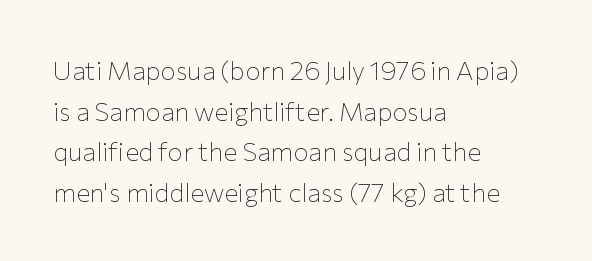
Q: Is the text bold? A: No.
Q: Is the text italic (slanted)? A: No, it is upright.
Q: Is the text underlined? A: No.
Q: How is the paragraph aligned? A: Left-aligned.
Q: Is the spacing between letters normal or unusually wide? A: Normal.
Q: Is the spacing between lines tight, normal or loose? A: Normal.
